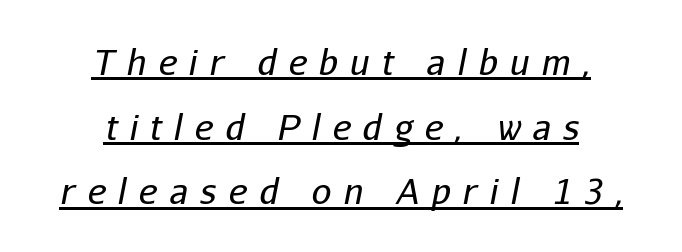
{"italic": "yes", "lean": "right", "slant_degrees": 11, "bold": "no", "weight": "regular", "width": "normal", "stroke_contrast": "low", "x_height": "medium", "monospaced": "no", "underline": "yes", "align": "center", "line_spacing_ratio": 1.85, "letter_spacing": "wide", "letter_spacing_em": 0.35, "glyph_px": 35}
